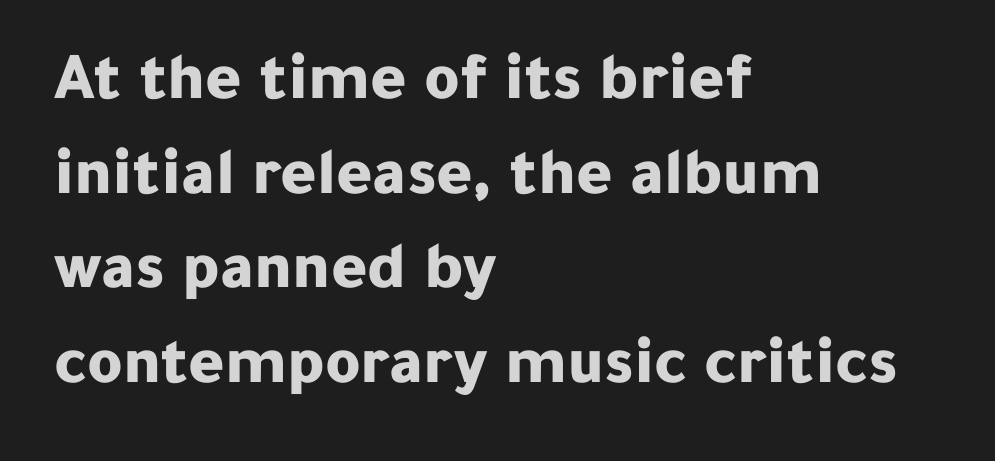
Each line starts at the same left margin while the right side varies. A roman cut, with each character standing at attention. Reading down the column, the eye jumps a familiar distance to each next line. Stroke terminals: plain, sans-serif. The space directly below the letters is spotless. The strokes are fattened all the way to bold.
